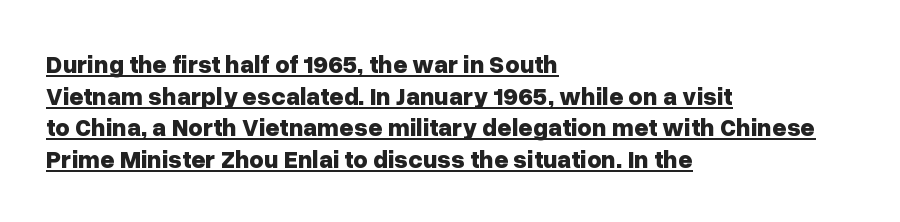
The image shows 25 px bold type, upright; set left-aligned, normal line spacing (1.27x), normal letter spacing, underlined.
